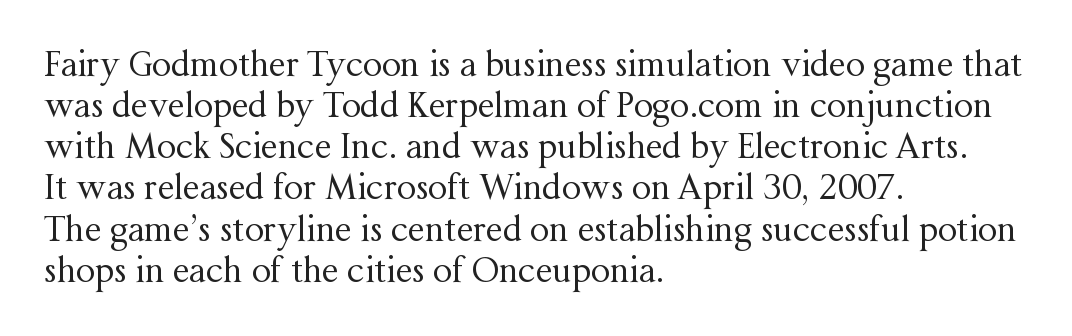
This sample uses a serif face. Which margin do the lines hug? The left one — the right edge is uneven. You could not count columns in this text — the font is proportionally spaced. Default kerning and tracking; the words read as compact shapes.
